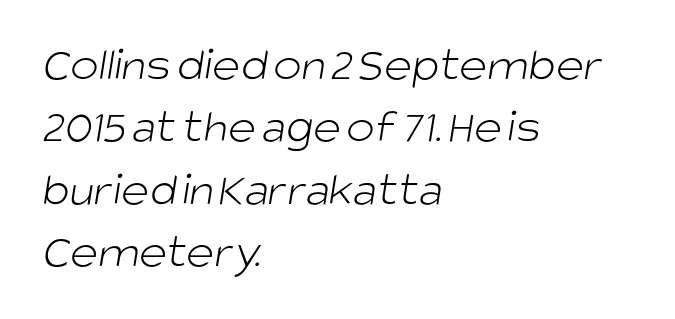
Q: Is the text bold? A: No.
Q: Is the typeface a serif or a sans-serif typeface? A: Sans-serif.
Q: Is the text underlined? A: No.
Q: How is the paragraph aligned? A: Left-aligned.
Q: Is the spacing between letters normal or unusually wide? A: Normal.
Q: Is the spacing between lines tight, normal or loose? A: Normal.
Q: Width (condensed, normal, or wide)? A: Normal.
Q: Stroke contrast? A: Low.
Q: x-height? A: Large.
Q: Monospaced? A: No.
